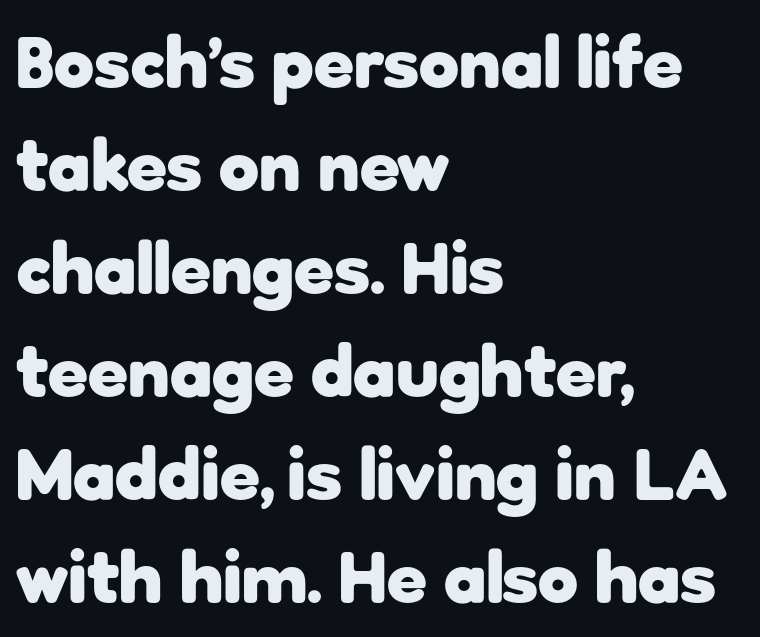
Q: Is the text bold? A: Yes.
Q: Is the text italic (slanted)? A: No, it is upright.
Q: Is the typeface a serif or a sans-serif typeface? A: Sans-serif.
Q: Is the text underlined? A: No.
Q: How is the paragraph aligned? A: Left-aligned.
Q: Is the spacing between letters normal or unusually wide? A: Normal.
Q: Is the spacing between lines tight, normal or loose? A: Normal.
Q: Width (condensed, normal, or wide)? A: Normal.
Q: Stroke contrast? A: Low.
Q: x-height? A: Medium.
Q: Monospaced? A: No.
